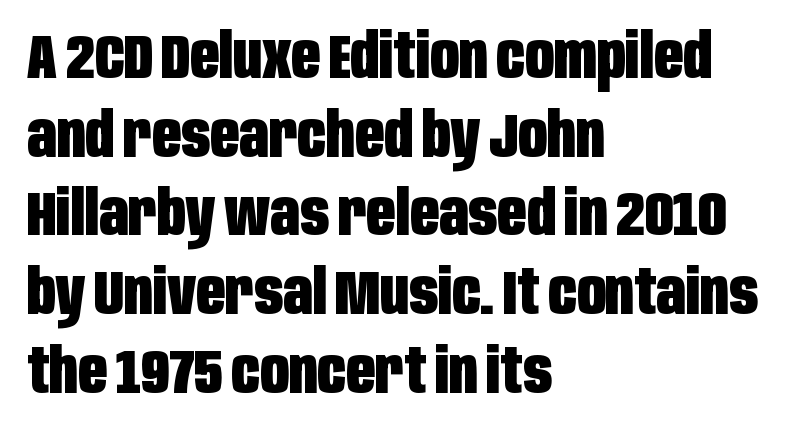
{"serif": "no", "italic": "no", "bold": "yes", "weight": "heavy", "width": "condensed", "stroke_contrast": "low", "x_height": "large", "monospaced": "no", "underline": "no", "align": "left", "line_spacing": "normal", "line_spacing_ratio": 1.25, "letter_spacing": "normal", "letter_spacing_em": 0.0, "glyph_px": 63}
